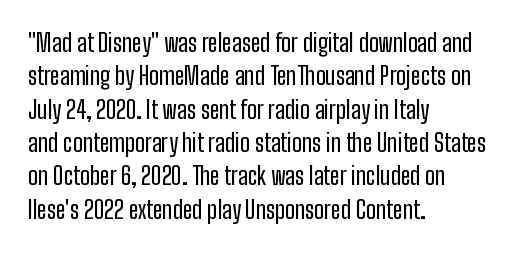
Style check: upright. Bare-footed words on every line. The passage shown has conventional tracking throughout. If you measured baseline to baseline, you'd find a middling distance. A student would call this left alignment; a typographer would say flush left, rag right.
